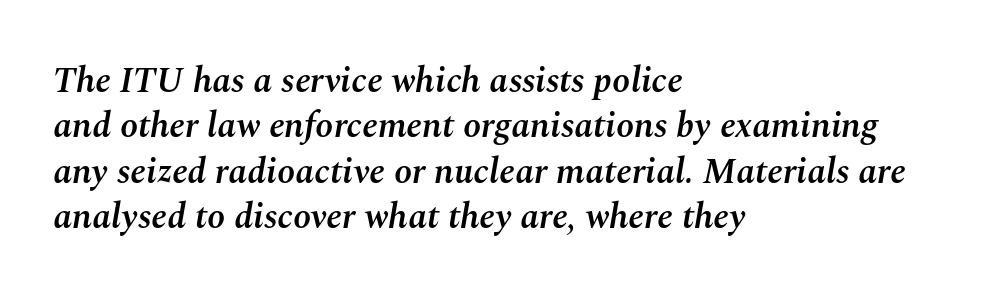
The image shows 36 px semibold type, italic (leaning right); set left-aligned, normal line spacing (1.26x), normal letter spacing, not underlined; medium stroke contrast and a medium x-height.
